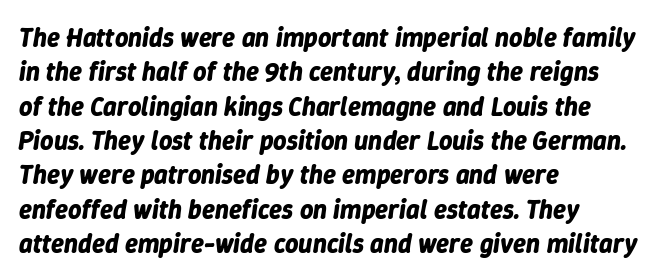
If you measured baseline to baseline, you'd find a middling distance. The text carries the slant typical of an italic or oblique font. Weight: bold. The letters sit at their default tracking, neither squeezed nor spread. The rendering anchors every line to the left-hand side.
